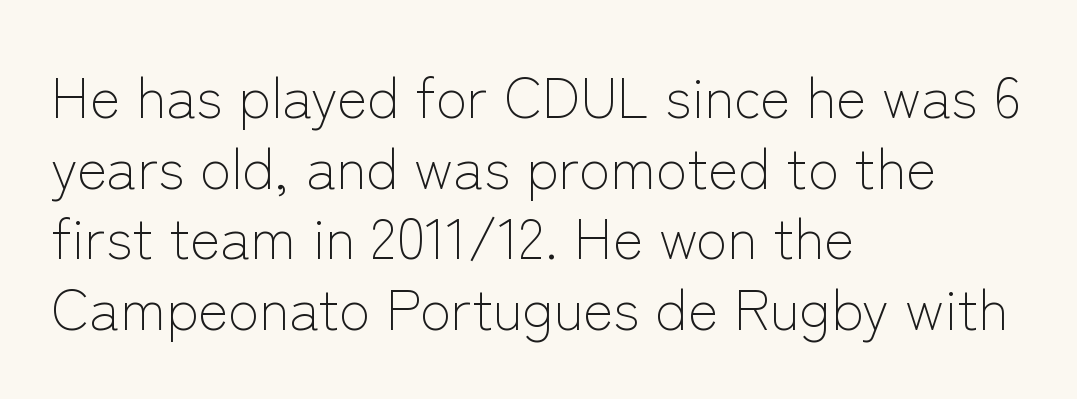
The image shows 57 px light sans-serif type, upright; set left-aligned, line spacing 1.24x, normal letter spacing, not underlined; low stroke contrast and a medium x-height.
